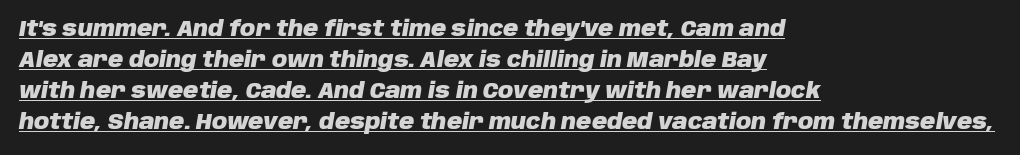
{"italic": "yes", "lean": "right", "slant_degrees": 10, "bold": "yes", "underline": "yes", "align": "left", "line_spacing": "normal", "line_spacing_ratio": 1.48, "letter_spacing": "normal", "letter_spacing_em": 0.0, "glyph_px": 21}
